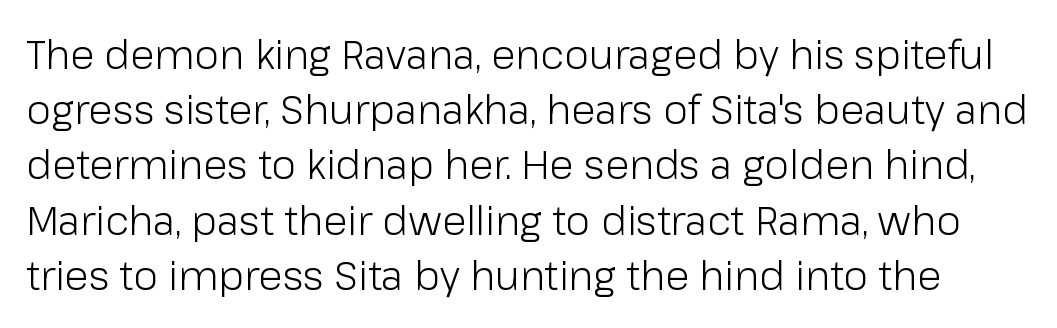
The image shows 40 px light sans-serif type, upright; set normal line spacing (1.38x), normal letter spacing, not underlined; low stroke contrast and a medium x-height.
